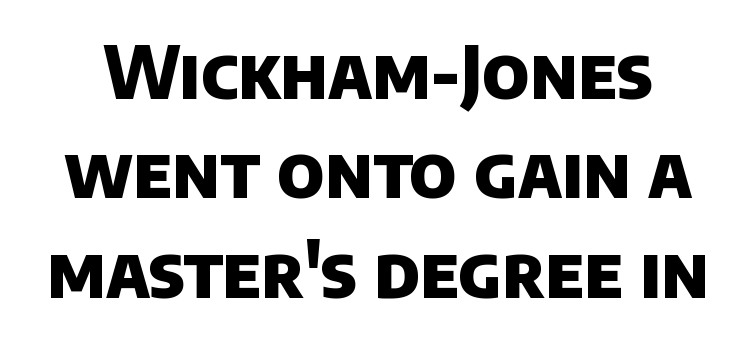
You could call the tracking neutral — neither tight nor loose. Look at the bottom of the vertical strokes: they stop flat, with no serifs. Horizontal bands of white between lines are of average thickness. I'd describe the lettering as bold — thick and assertive. The rendering uses natural spacing where letterforms have individual widths.
